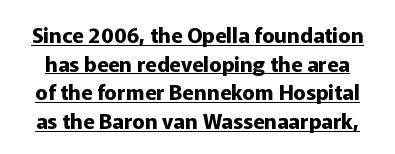
A roman cut, with each character standing at attention. A rule runs beneath these lines of type. The lines sit at an ordinary, default distance from one another. Summary of weight: heavy, a full bold.
